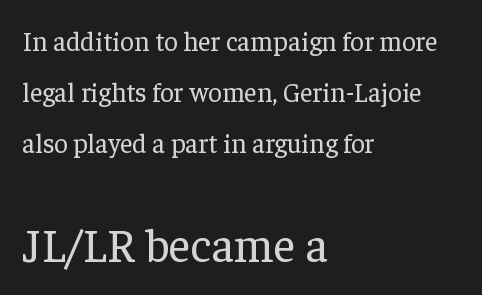
The image shows 47 px regular-weight serif type, upright; set left-aligned, line spacing 1.88x, normal letter spacing, not underlined; the second (bottom) block is 1.74x larger; low stroke contrast and a medium x-height.
